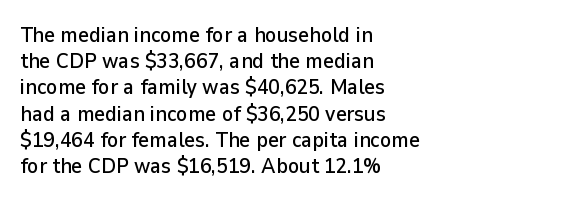
{"italic": "no", "underline": "no", "align": "left", "line_spacing": "normal", "line_spacing_ratio": 1.25, "letter_spacing": "normal", "letter_spacing_em": 0.0, "glyph_px": 21}
